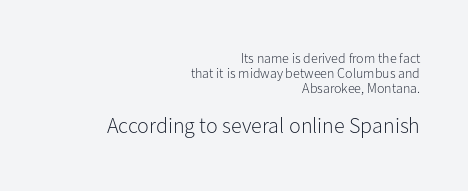
Summary of weight: not heavy and not bold. Bigger letters appear in the bottom chunk; the top chunk is reduced. Spacing between characters is what you'd get straight out of the box. The lines are packed closely together with very little leading.
